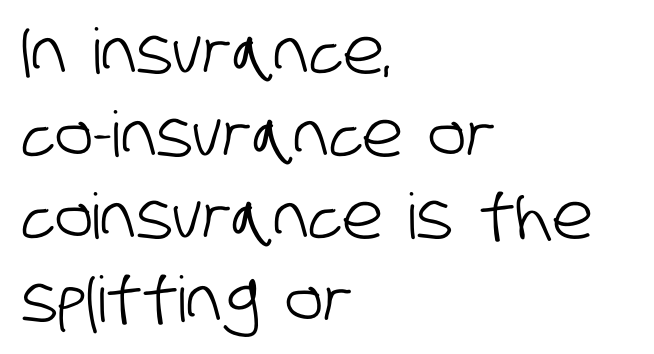
Q: Is the typeface a serif or a sans-serif typeface? A: Sans-serif.
Q: Is the text underlined? A: No.
Q: How is the paragraph aligned? A: Left-aligned.
Q: Is the spacing between letters normal or unusually wide? A: Normal.
Q: Is the spacing between lines tight, normal or loose? A: Normal.
Q: Width (condensed, normal, or wide)? A: Condensed.
Q: Stroke contrast? A: Low.
Q: x-height? A: Large.
Q: Monospaced? A: No.
